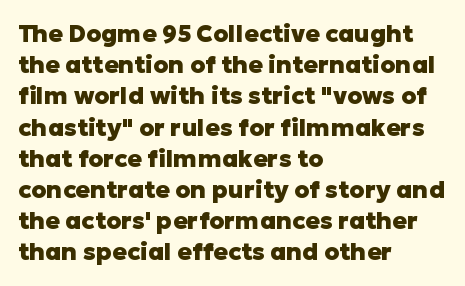
The image shows 24 px bold type, upright; set left-aligned, normal line spacing (1.3x), normal letter spacing, not underlined.
